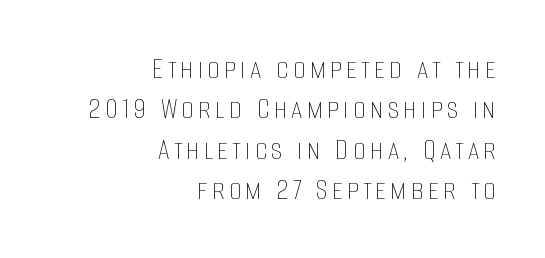
Q: Is the text bold? A: No.
Q: Is the text italic (slanted)? A: No, it is upright.
Q: Is the text underlined? A: No.
Q: How is the paragraph aligned? A: Right-aligned.
Q: Is the spacing between lines tight, normal or loose? A: Normal.
Q: Width (condensed, normal, or wide)? A: Condensed.
Q: Stroke contrast? A: Low.
Q: x-height? A: Large.
Q: Monospaced? A: No.
